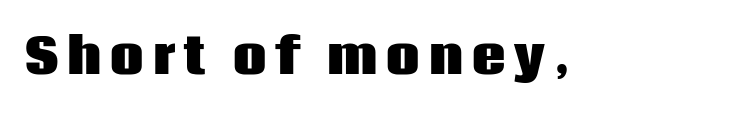
The image shows 47 px heavy sans-serif type, upright; set not underlined; low stroke contrast and a large x-height.
